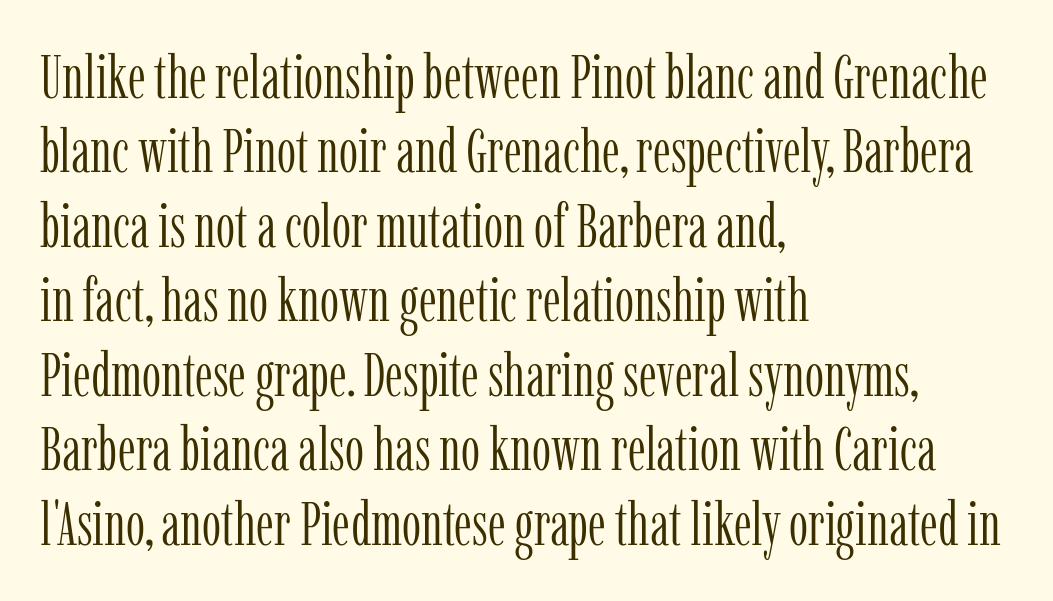
The image shows 61 px light, condensed serif type, upright; set left-aligned, line spacing 1.22x, normal letter spacing, not underlined; low stroke contrast and a medium x-height.
